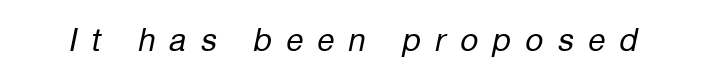
Someone cranked the tracking dial way up on this one. Weight: in the light-to-regular range. Rule under the text: the space is simply empty. The face used here is proportionally spaced, like ordinary book or web type.
